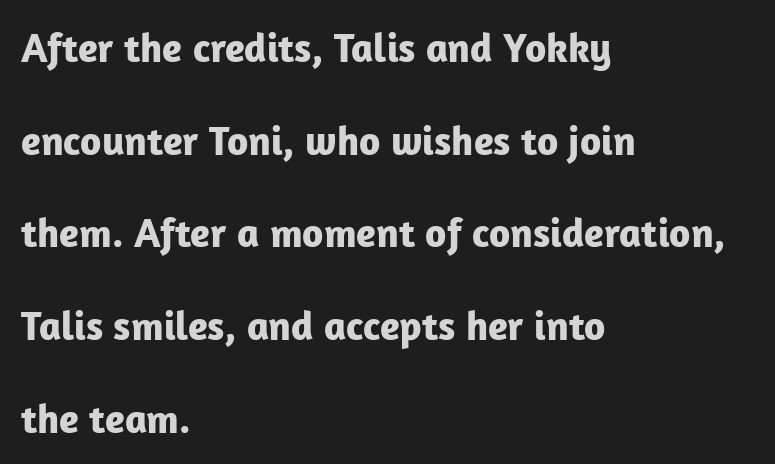
The image shows 41 px bold sans-serif type, upright; set left-aligned, loose line spacing (2.26x), normal letter spacing, not underlined; low stroke contrast and a medium x-height.
